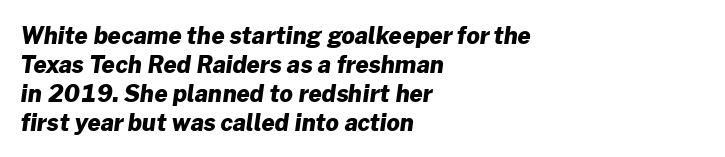
{"bold": "yes", "underline": "no", "align": "left", "line_spacing": "normal", "line_spacing_ratio": 1.26, "letter_spacing": "normal", "letter_spacing_em": 0.0, "glyph_px": 23}
